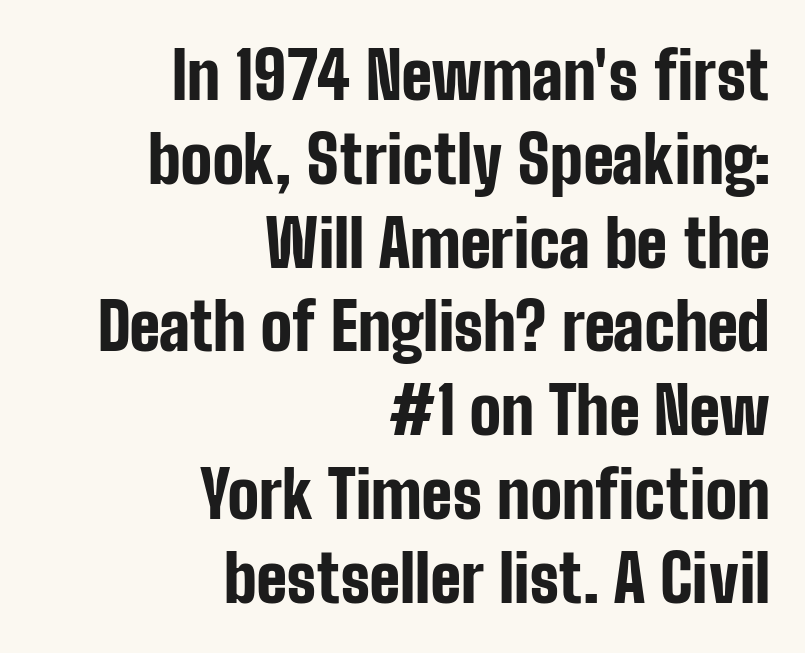
{"serif": "no", "italic": "no", "bold": "yes", "weight": "bold", "width": "condensed", "stroke_contrast": "low", "x_height": "medium", "monospaced": "no", "underline": "no", "align": "right", "line_spacing": "normal", "line_spacing_ratio": 1.27, "letter_spacing": "normal", "letter_spacing_em": 0.0, "glyph_px": 66}
